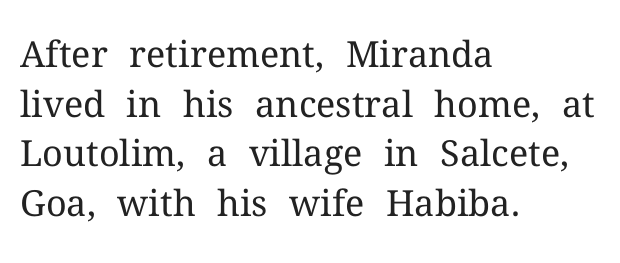
The image shows 36 px regular-weight serif type, upright; set left-aligned, normal line spacing (1.38x), normal letter spacing, not underlined; medium stroke contrast and a medium x-height.
